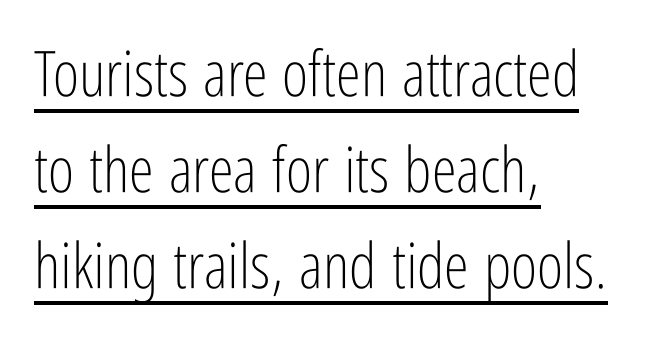
Q: Is the text bold? A: No.
Q: Is the text italic (slanted)? A: No, it is upright.
Q: Is the typeface a serif or a sans-serif typeface? A: Sans-serif.
Q: Is the text underlined? A: Yes.
Q: How is the paragraph aligned? A: Left-aligned.
Q: Is the spacing between letters normal or unusually wide? A: Normal.
Q: Is the spacing between lines tight, normal or loose? A: Normal.
Q: Width (condensed, normal, or wide)? A: Condensed.
Q: Stroke contrast? A: Low.
Q: x-height? A: Medium.
Q: Monospaced? A: No.
